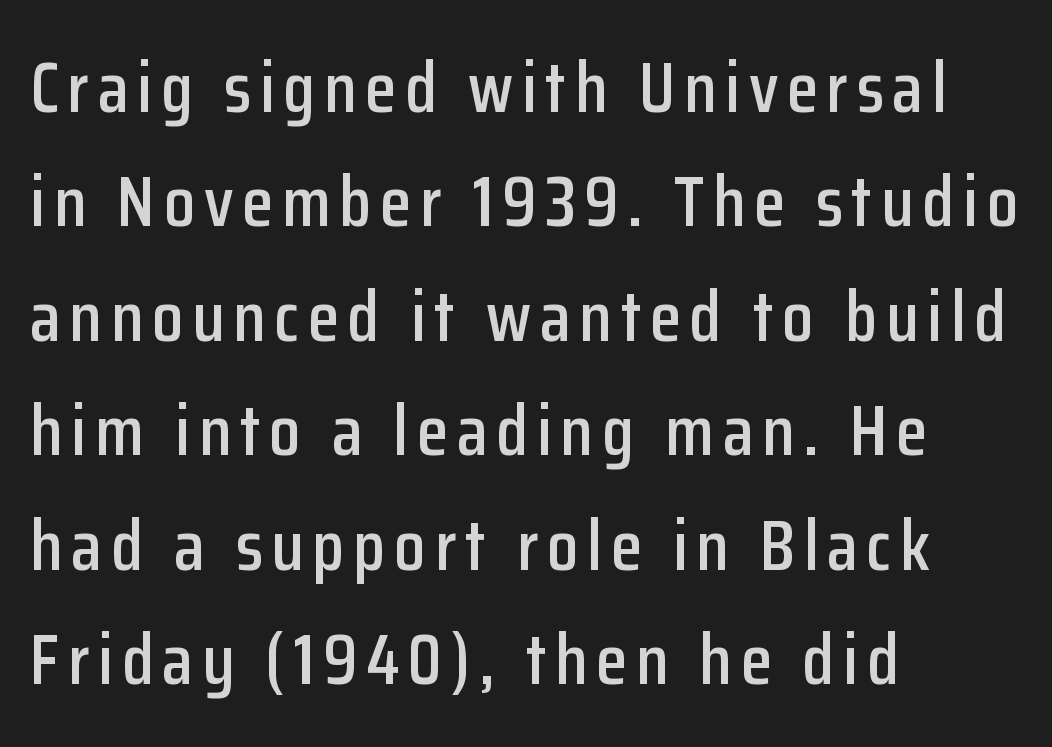
Q: Is the text italic (slanted)? A: No, it is upright.
Q: Is the typeface a serif or a sans-serif typeface? A: Sans-serif.
Q: Is the text underlined? A: No.
Q: How is the paragraph aligned? A: Left-aligned.
Q: Is the spacing between lines tight, normal or loose? A: Normal.
Q: Width (condensed, normal, or wide)? A: Condensed.
Q: Stroke contrast? A: Low.
Q: x-height? A: Medium.
Q: Monospaced? A: No.
